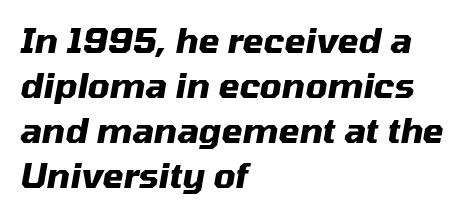
The image shows 34 px heavy type, italic (leaning right); set left-aligned, normal line spacing (1.32x), normal letter spacing, not underlined; medium stroke contrast and a medium x-height.
